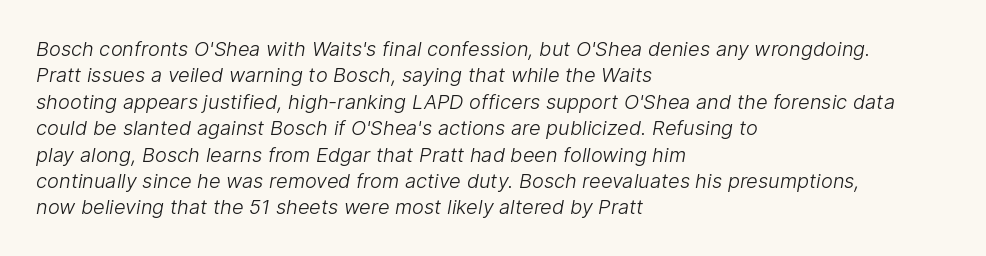
The image shows 20 px text type; set left-aligned, normal line spacing (1.32x), normal letter spacing, not underlined.
